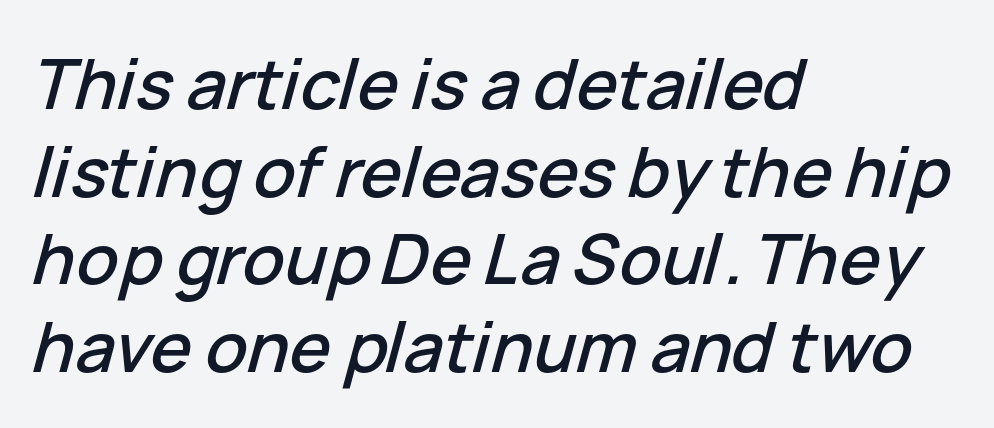
{"italic": "yes", "lean": "right", "slant_degrees": 15, "width": "normal", "stroke_contrast": "low", "x_height": "medium", "monospaced": "no", "underline": "no", "align": "left", "line_spacing": "normal", "line_spacing_ratio": 1.27, "letter_spacing": "normal", "letter_spacing_em": 0.0, "glyph_px": 69}
